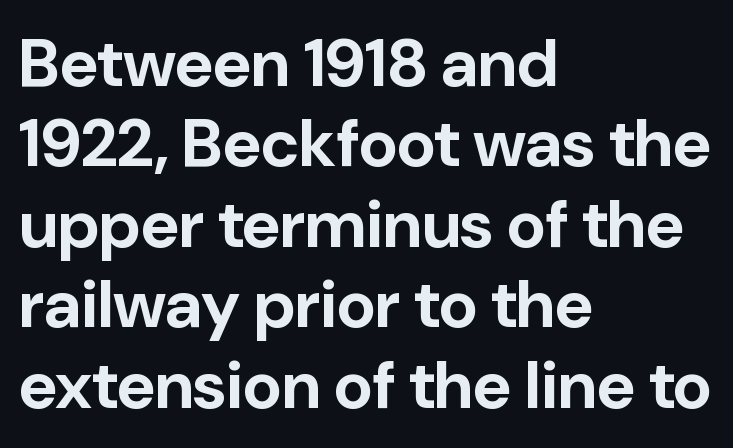
Short and long lines alike share a common starting point at left. The passage shown has conventional tracking throughout. The letters carry no serifs — their stems end cleanly without finishing strokes. The baseline area is clear. Bold? Absolutely — the strokes are thick and heavy. This is roman type, the default non-slanted kind.
